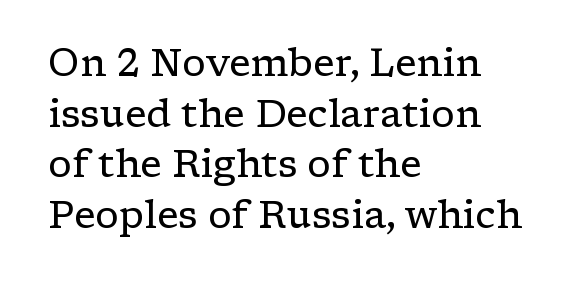
{"serif": "yes", "italic": "no", "bold": "no", "weight": "regular", "width": "wide", "stroke_contrast": "low", "x_height": "medium", "monospaced": "no", "underline": "no", "align": "left", "line_spacing": "normal", "line_spacing_ratio": 1.33, "letter_spacing": "normal", "letter_spacing_em": 0.0, "glyph_px": 38}
